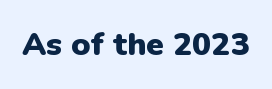
{"serif": "no", "italic": "no", "bold": "yes", "weight": "heavy", "width": "normal", "stroke_contrast": "low", "x_height": "medium", "monospaced": "no", "underline": "no", "letter_spacing": "normal", "letter_spacing_em": 0.0, "glyph_px": 32}
